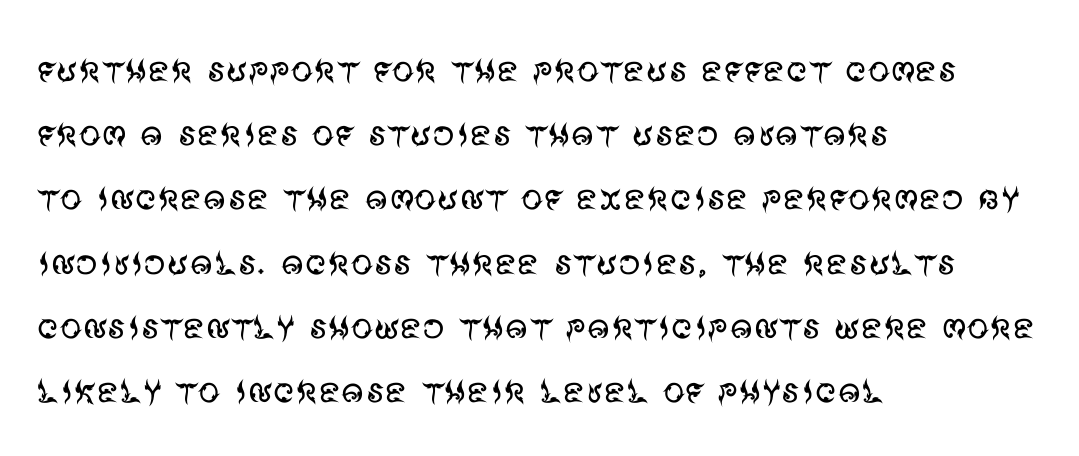
Q: Is the text bold? A: No.
Q: Is the text italic (slanted)? A: No, it is upright.
Q: Is the typeface a serif or a sans-serif typeface? A: Sans-serif.
Q: Is the text underlined? A: No.
Q: How is the paragraph aligned? A: Left-aligned.
Q: Is the spacing between letters normal or unusually wide? A: Normal.
Q: Is the spacing between lines tight, normal or loose? A: Normal.
Q: Width (condensed, normal, or wide)? A: Normal.
Q: Stroke contrast? A: Medium.
Q: x-height? A: Large.
Q: Monospaced? A: No.
